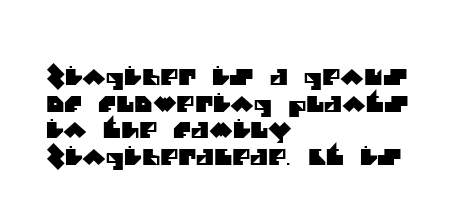
Left-aligned paragraph, ragged on the right. Descenders are the only things crossing below the line. A typesetter would call this zero additional tracking.
